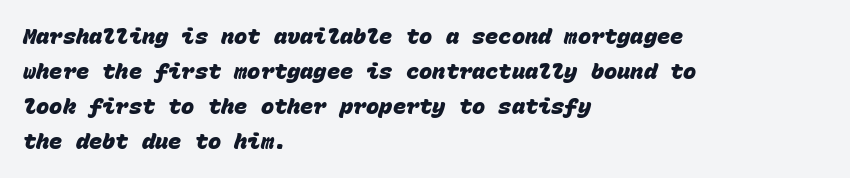
{"bold": "yes", "underline": "no", "align": "left", "line_spacing": "normal", "line_spacing_ratio": 1.59, "letter_spacing": "normal", "letter_spacing_em": 0.0, "glyph_px": 22}
